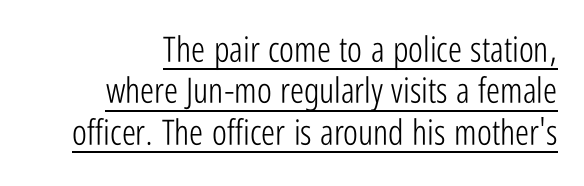
The lettering holds an erect, upright posture throughout. The letters advance in unequal steps, a hallmark of proportional type. Nobody touched the tracking dial on this one. The letters carry no serifs — their stems end cleanly without finishing strokes.
